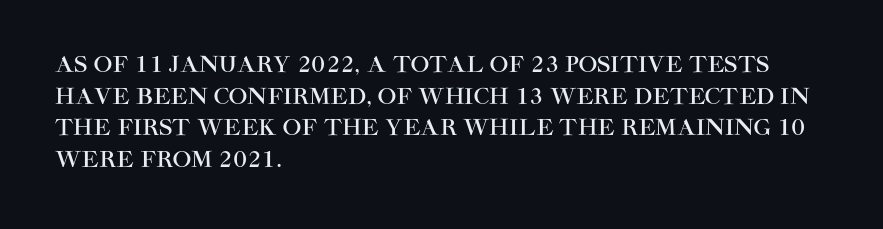
The image shows 22 px text type, upright; set left-aligned, normal line spacing (1.44x), normal letter spacing, not underlined.
